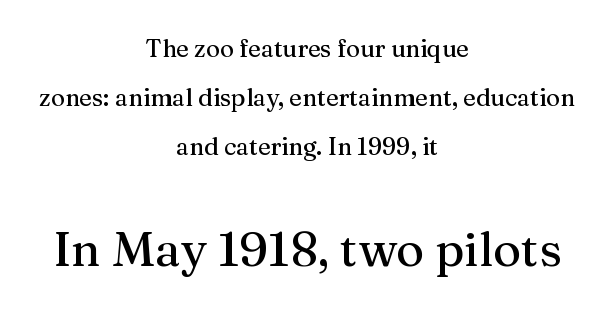
{"serif": "yes", "italic": "no", "width": "normal", "stroke_contrast": "medium", "x_height": "medium", "monospaced": "no", "underline": "no", "align": "center", "line_spacing": "loose", "line_spacing_ratio": 2.05, "letter_spacing": "normal", "letter_spacing_em": 0.0, "larger_block": "second", "size_ratio": 2.0, "glyph_px": 48}
